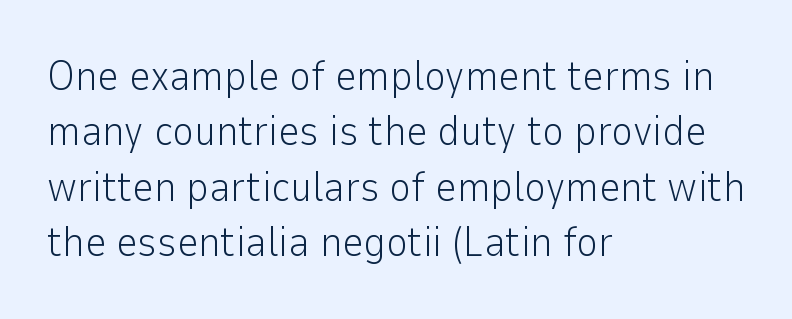
The image shows 42 px light sans-serif type, upright; set left-aligned, normal line spacing (1.32x), normal letter spacing, not underlined; low stroke contrast and a medium x-height.
